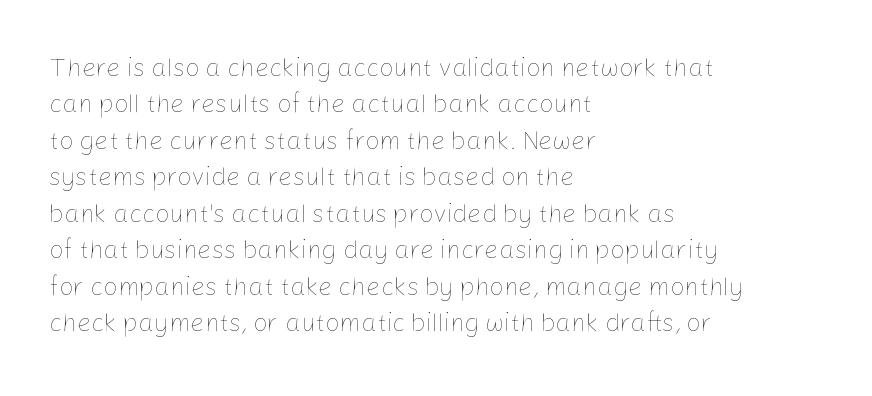
{"italic": "no", "bold": "no", "underline": "no", "align": "left", "line_spacing": "normal", "line_spacing_ratio": 1.46, "letter_spacing": "normal", "letter_spacing_em": 0.0, "glyph_px": 25}
